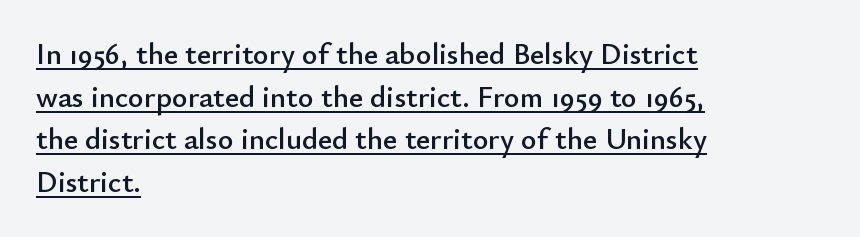
Note: no serifs on the glyphs. Like a heading marked for emphasis, these lines bear an underscore. In terms of letterspacing, this is plain default setting. Quick note: interline space is typical. A student would call this left alignment; a typographer would say flush left, rag right. This sample uses an upright cut, with every glyph sitting square on the baseline.
